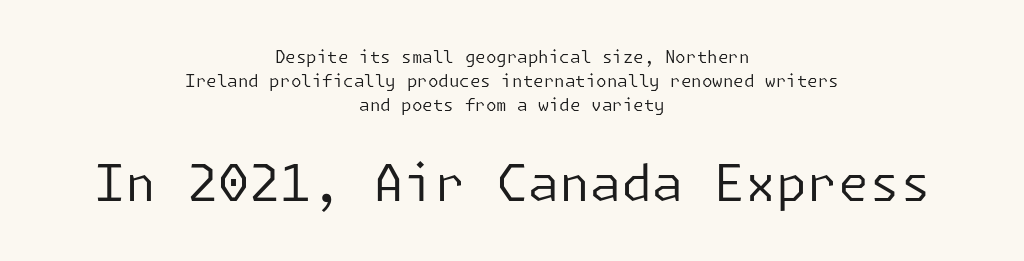
The image shows 50 px regular-weight sans-serif type, upright; set centered, normal line spacing (1.41x), normal letter spacing, not underlined; the second (bottom) block is 2.94x larger; low stroke contrast and a medium x-height.
